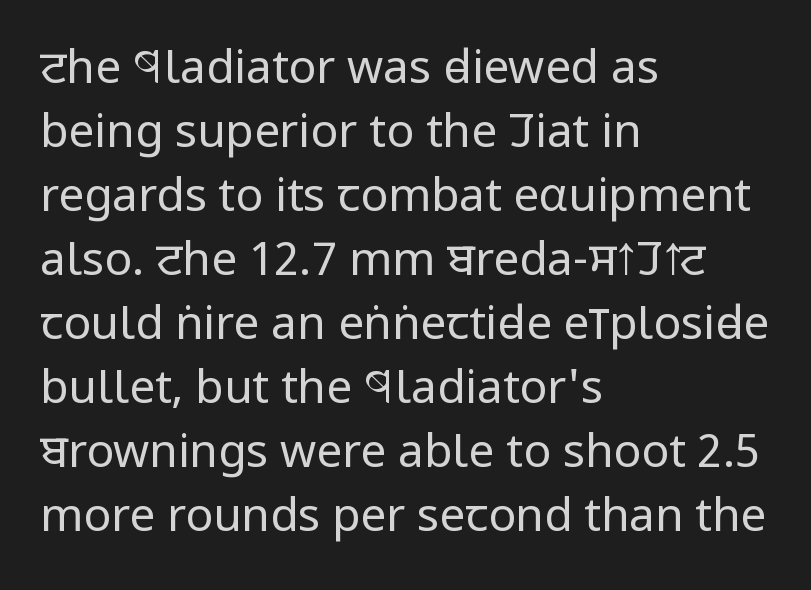
The image shows 46 px regular-weight, condensed sans-serif type, upright; set left-aligned, normal line spacing (1.39x), normal letter spacing, not underlined; low stroke contrast and a large x-height.
